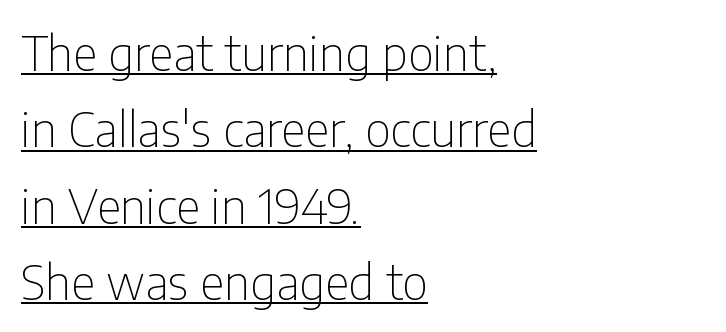
Varying glyph widths throughout — classic text-font behaviour. These lines were composed using upright roman letters. A typographer would call this underscored text. Weight class: somewhere from thin through regular. A typesetter would label this face a sans.
